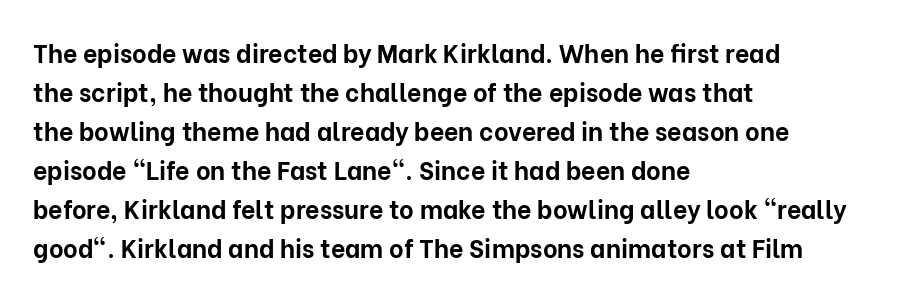
{"italic": "no", "bold": "yes", "underline": "no", "align": "left", "line_spacing": "normal", "line_spacing_ratio": 1.56, "letter_spacing": "normal", "letter_spacing_em": 0.0, "glyph_px": 25}
